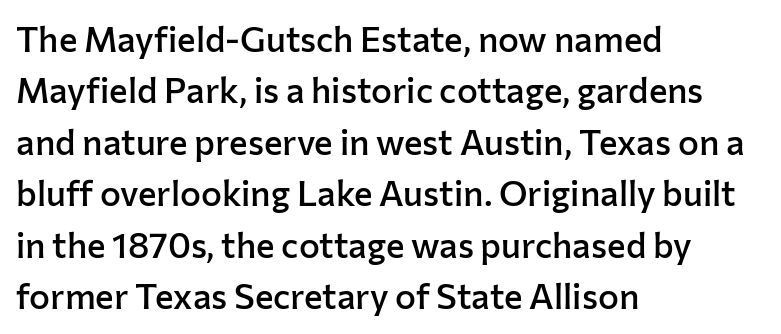
Q: Is the text bold? A: Semi-bold.
Q: Is the text italic (slanted)? A: No, it is upright.
Q: Is the typeface a serif or a sans-serif typeface? A: Sans-serif.
Q: Is the text underlined? A: No.
Q: How is the paragraph aligned? A: Left-aligned.
Q: Is the spacing between letters normal or unusually wide? A: Normal.
Q: Is the spacing between lines tight, normal or loose? A: Normal.
Q: Width (condensed, normal, or wide)? A: Normal.
Q: Stroke contrast? A: Low.
Q: x-height? A: Medium.
Q: Monospaced? A: No.
